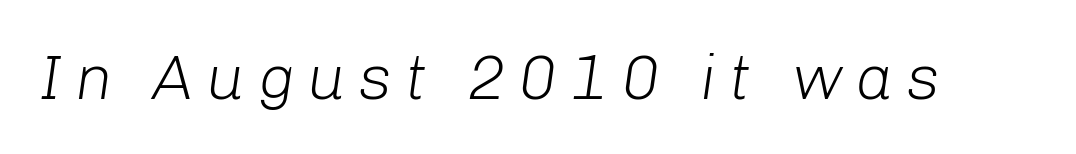
Q: Is the text bold? A: No.
Q: Is the text italic (slanted)? A: Yes, it leans right by about 8 degrees.
Q: Is the text underlined? A: No.
Q: Is the spacing between letters normal or unusually wide? A: Unusually wide.
Q: Width (condensed, normal, or wide)? A: Normal.
Q: Stroke contrast? A: Low.
Q: x-height? A: Medium.
Q: Monospaced? A: No.
